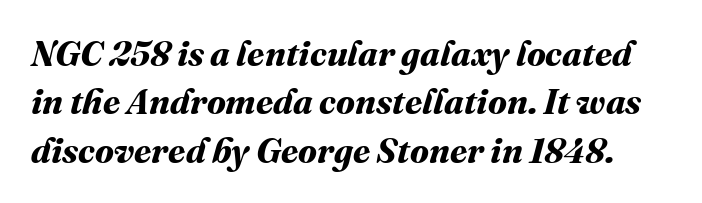
{"bold": "yes", "weight": "bold", "width": "normal", "stroke_contrast": "medium", "x_height": "medium", "monospaced": "no", "underline": "no", "line_spacing": "normal", "line_spacing_ratio": 1.38, "letter_spacing": "normal", "letter_spacing_em": 0.0, "glyph_px": 35}
